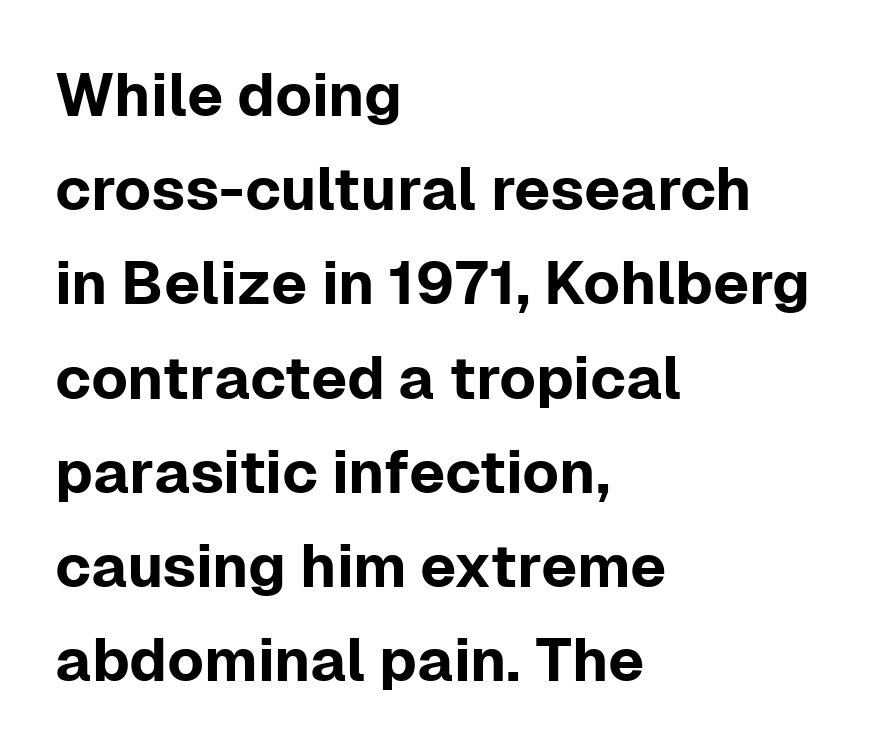
The image shows 60 px sans-serif type, upright; set left-aligned, normal line spacing (1.57x), normal letter spacing, not underlined; low stroke contrast and a medium x-height.
